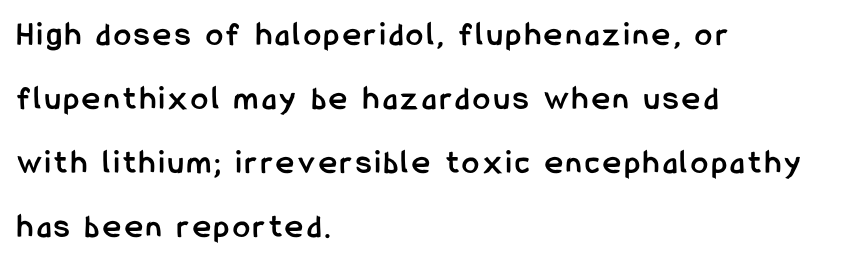
The image shows 34 px semibold, condensed sans-serif type, upright; set left-aligned, line spacing 1.88x, not underlined; low stroke contrast and a medium x-height.
